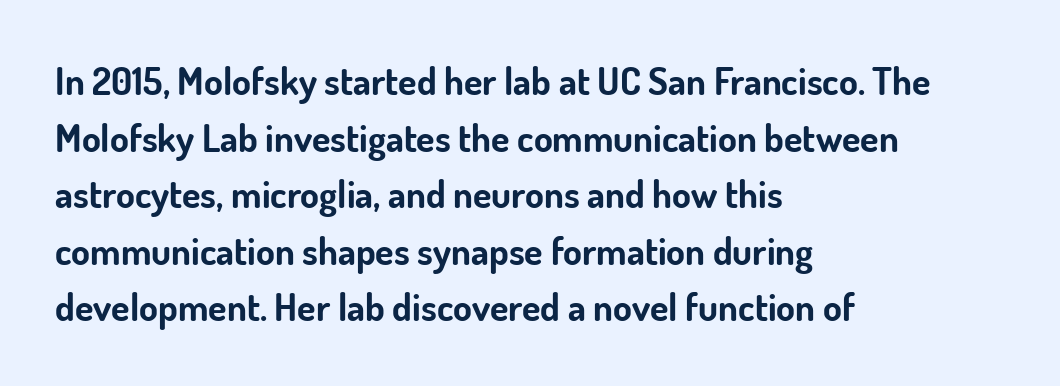
The image shows 38 px bold sans-serif type, upright; set left-aligned, normal line spacing (1.49x), normal letter spacing, not underlined; low stroke contrast and a small x-height.
